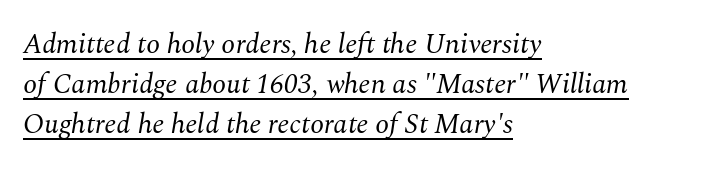
Q: Is the text bold? A: No.
Q: Is the text italic (slanted)? A: Yes, it leans right by about 10 degrees.
Q: Is the typeface a serif or a sans-serif typeface? A: Serif.
Q: Is the text underlined? A: Yes.
Q: How is the paragraph aligned? A: Left-aligned.
Q: Is the spacing between letters normal or unusually wide? A: Normal.
Q: Is the spacing between lines tight, normal or loose? A: Normal.
Q: Width (condensed, normal, or wide)? A: Normal.
Q: Stroke contrast? A: Medium.
Q: x-height? A: Medium.
Q: Monospaced? A: No.
